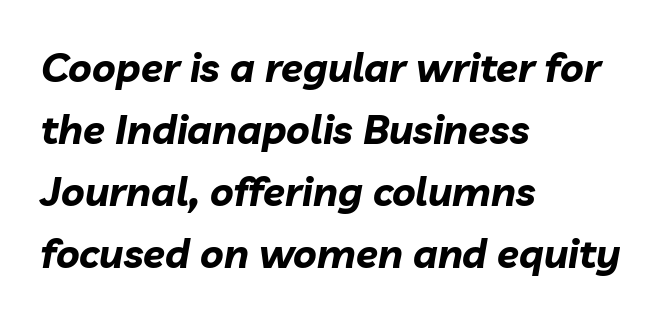
The image shows 40 px bold type, italic (leaning right); set left-aligned, normal line spacing (1.55x), normal letter spacing, not underlined; low stroke contrast and a medium x-height.
